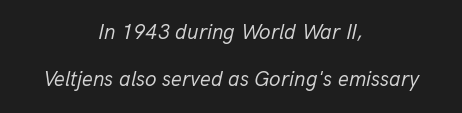
The image shows 21 px text type, italic (leaning right); set centered, loose line spacing (2.23x), normal letter spacing, not underlined.
